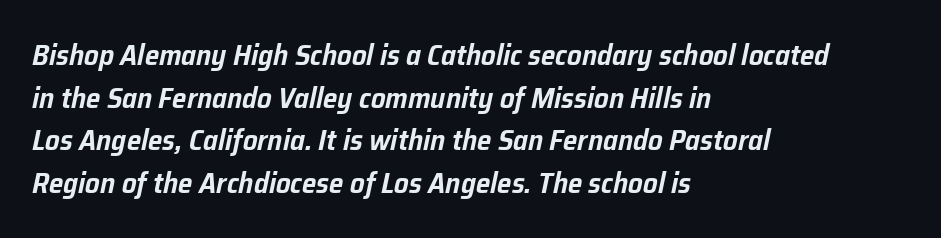
The image shows 29 px text type, italic (leaning right); set left-aligned, normal line spacing (1.47x), normal letter spacing, not underlined; low stroke contrast and a medium x-height.
